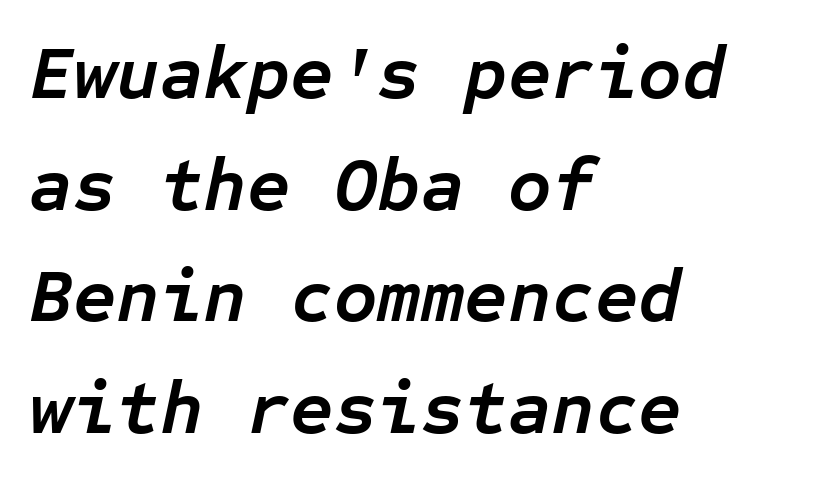
{"italic": "yes", "lean": "right", "slant_degrees": 12, "bold": "yes", "weight": "semibold", "width": "normal", "stroke_contrast": "low", "x_height": "medium", "monospaced": "yes", "underline": "no", "align": "left", "line_spacing": "normal", "line_spacing_ratio": 1.49, "letter_spacing": "normal", "letter_spacing_em": 0.0, "glyph_px": 75}
